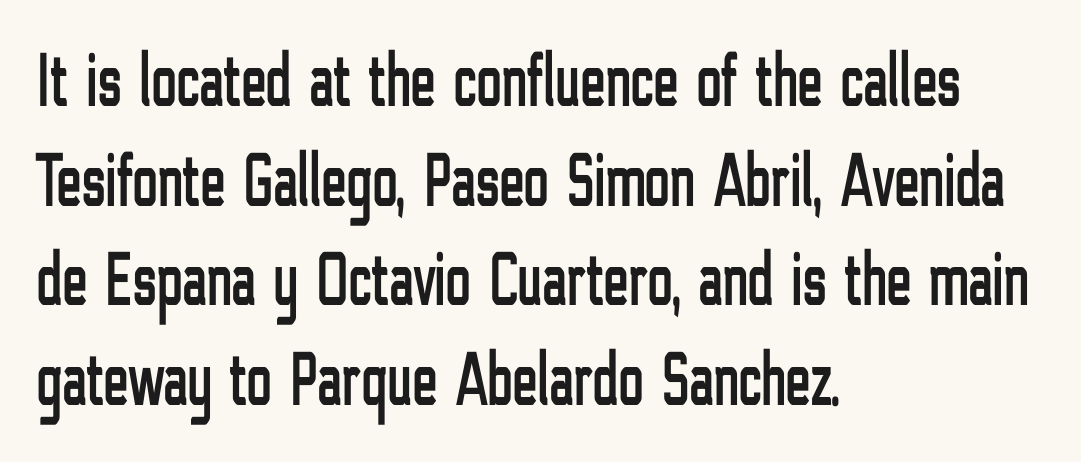
{"serif": "no", "italic": "no", "width": "condensed", "stroke_contrast": "low", "x_height": "medium", "monospaced": "no", "underline": "no", "align": "left", "line_spacing": "normal", "line_spacing_ratio": 1.31, "letter_spacing": "normal", "letter_spacing_em": 0.0, "glyph_px": 76}
